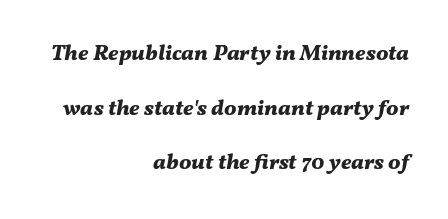
The image shows 22 px bold type, italic (leaning right); set right-aligned, loose line spacing (2.48x), normal letter spacing, not underlined.
